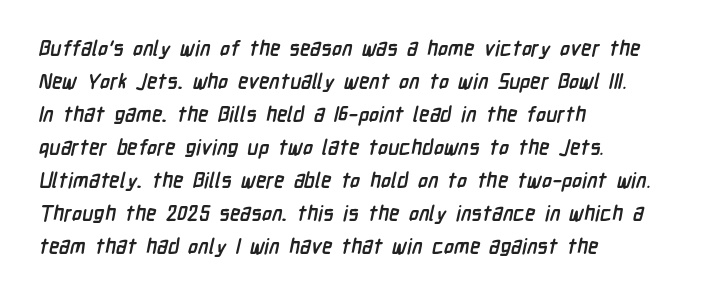
The image shows 21 px bold type; set left-aligned, normal line spacing (1.57x), normal letter spacing, not underlined.
